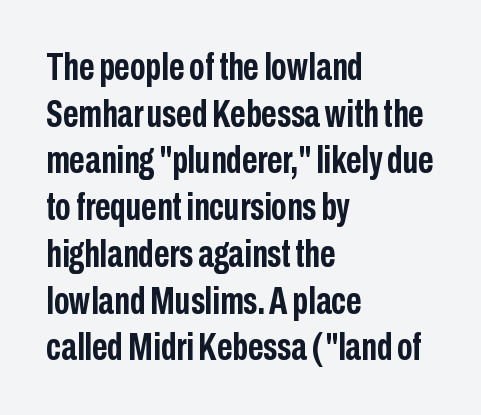
The image shows 38 px semibold, condensed sans-serif type, upright; set left-aligned, line spacing 1.23x, normal letter spacing, not underlined; low stroke contrast and a medium x-height.
